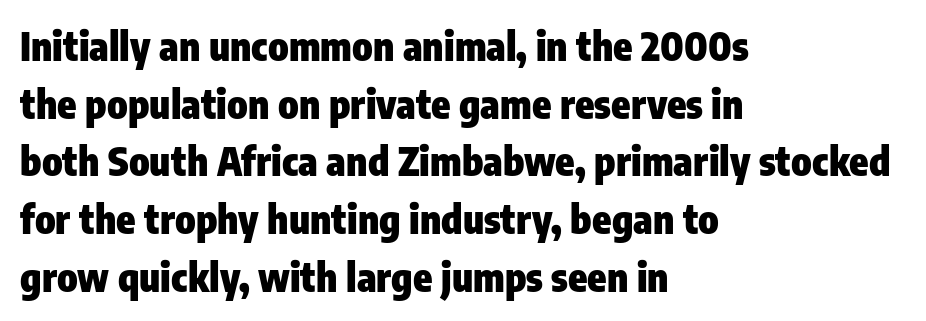
Q: Is the text bold? A: Yes.
Q: Is the text italic (slanted)? A: No, it is upright.
Q: Is the typeface a serif or a sans-serif typeface? A: Sans-serif.
Q: Is the text underlined? A: No.
Q: How is the paragraph aligned? A: Left-aligned.
Q: Is the spacing between letters normal or unusually wide? A: Normal.
Q: Is the spacing between lines tight, normal or loose? A: Normal.
Q: Width (condensed, normal, or wide)? A: Condensed.
Q: Stroke contrast? A: Low.
Q: x-height? A: Medium.
Q: Monospaced? A: No.
